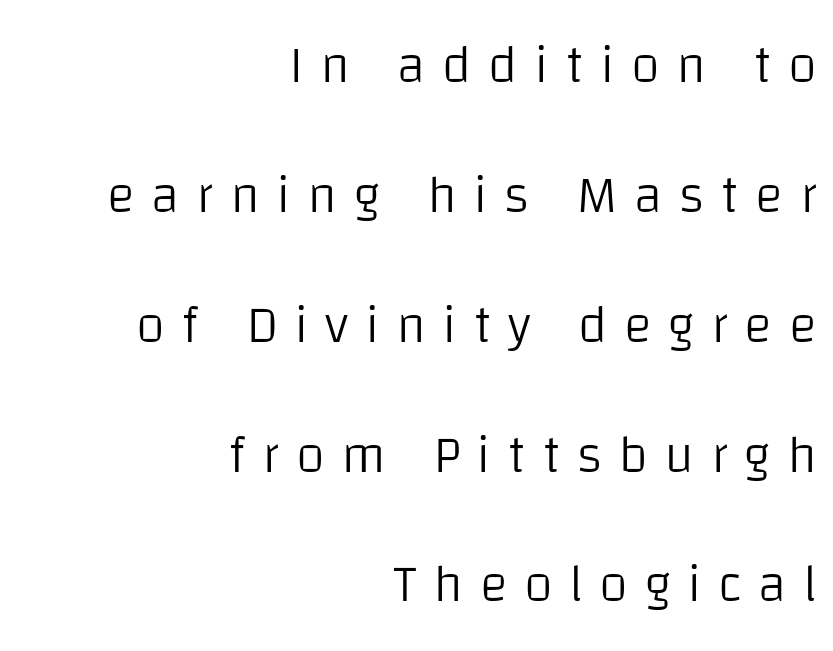
These lines stack with their right ends in a neat column. Vertical spacing — loose. Letters have the restrained weight of plain body copy at most. Posture: vertical.
